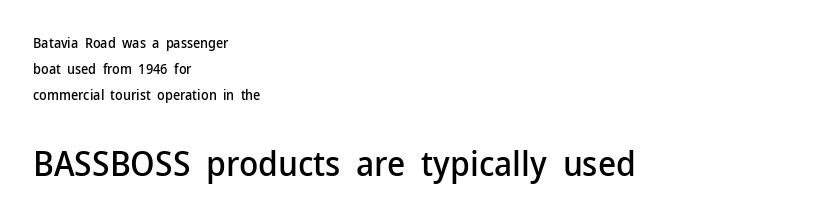
Q: Is the text italic (slanted)? A: No, it is upright.
Q: Is the typeface a serif or a sans-serif typeface? A: Sans-serif.
Q: Is the text underlined? A: No.
Q: How is the paragraph aligned? A: Left-aligned.
Q: Is the spacing between letters normal or unusually wide? A: Normal.
Q: Which block of text is set in a larger size, the first (top) or the second (bottom)? A: The second (bottom) one.
Q: Width (condensed, normal, or wide)? A: Normal.
Q: Stroke contrast? A: Low.
Q: x-height? A: Medium.
Q: Monospaced? A: No.
